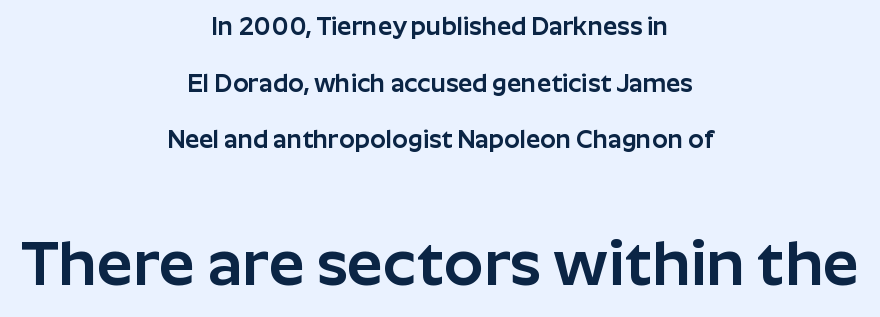
{"serif": "no", "italic": "no", "width": "normal", "stroke_contrast": "low", "x_height": "medium", "monospaced": "no", "underline": "no", "align": "center", "line_spacing": "loose", "line_spacing_ratio": 2.27, "letter_spacing": "normal", "letter_spacing_em": 0.0, "larger_block": "second", "size_ratio": 2.52, "glyph_px": 63}
